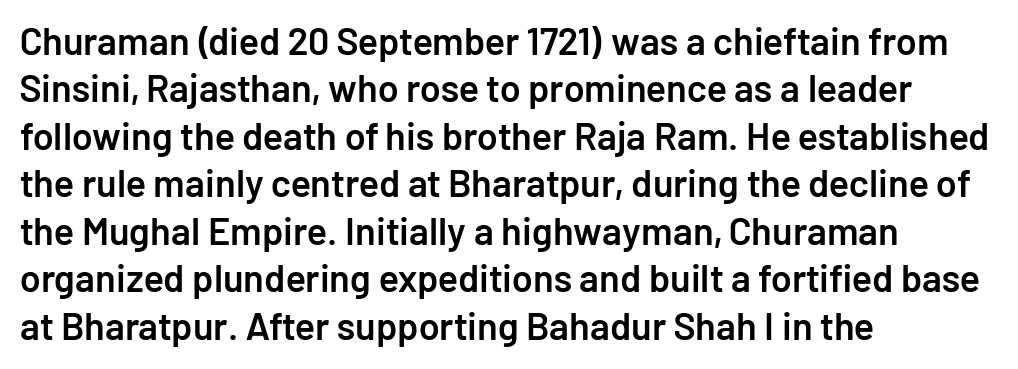
The gap between lines stays unmarked. Look at the stroke-to-counter ratio: somewhat heavy, a semibold. Italic? Not at all — the glyphs are vertical. You could not count columns in this text — the font is proportionally spaced. Compared with typical paragraphs, the rows here are spaced about the same.
